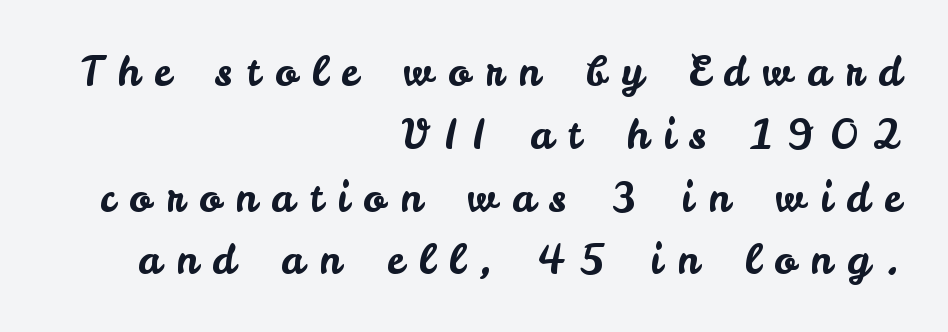
Q: Is the text italic (slanted)? A: Yes.
Q: Is the typeface a serif or a sans-serif typeface? A: Sans-serif.
Q: Is the text underlined? A: No.
Q: How is the paragraph aligned? A: Right-aligned.
Q: Is the spacing between letters normal or unusually wide? A: Unusually wide.
Q: Is the spacing between lines tight, normal or loose? A: Normal.
Q: Width (condensed, normal, or wide)? A: Normal.
Q: Stroke contrast? A: Low.
Q: x-height? A: Small.
Q: Monospaced? A: No.
